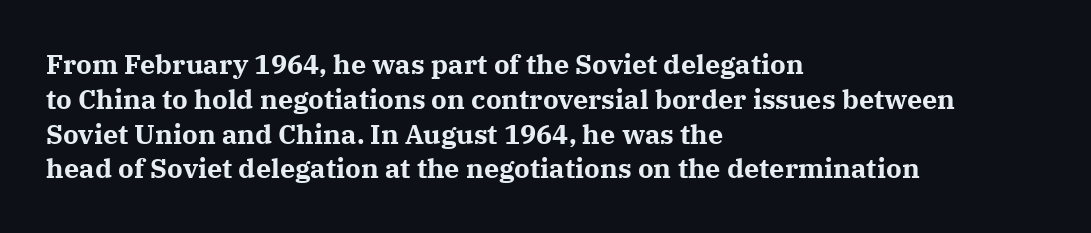
The image shows 27 px bold type, upright; set left-aligned, normal line spacing (1.29x), normal letter spacing, not underlined.
